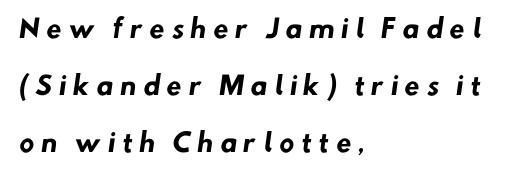
The image shows 25 px bold type; set left-aligned, loose line spacing (2.28x), unusually wide letter spacing (+0.25 em), not underlined.
